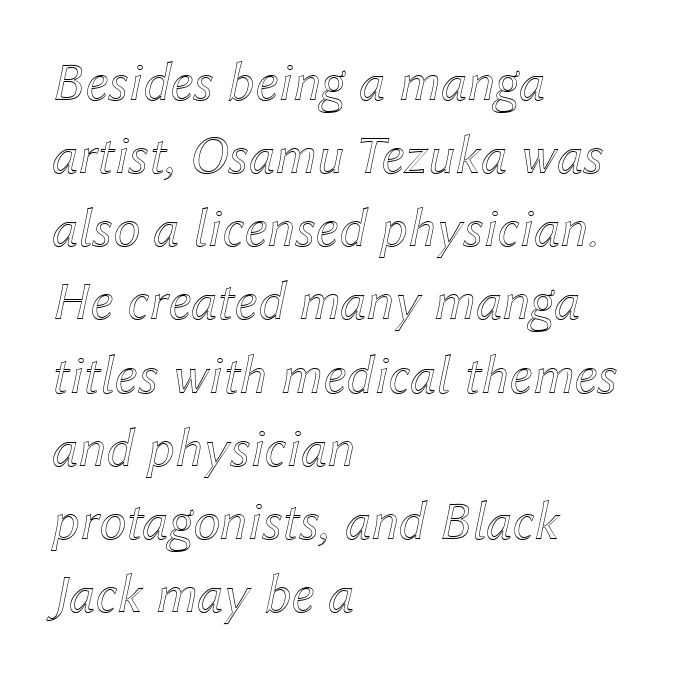
The rendering applies a slant to the glyphs. This sample has the flowing, uneven cadence of proportional lettering. These lines are set flush left with a ragged right edge. In terms of letterspacing, this is plain default setting. Clear beneath every line of the passage.
